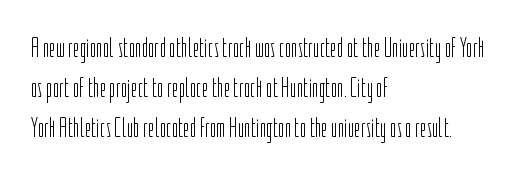
The image shows 28 px light, condensed sans-serif type, upright; set left-aligned, normal line spacing (1.42x), normal letter spacing, not underlined; low stroke contrast and a medium x-height.
